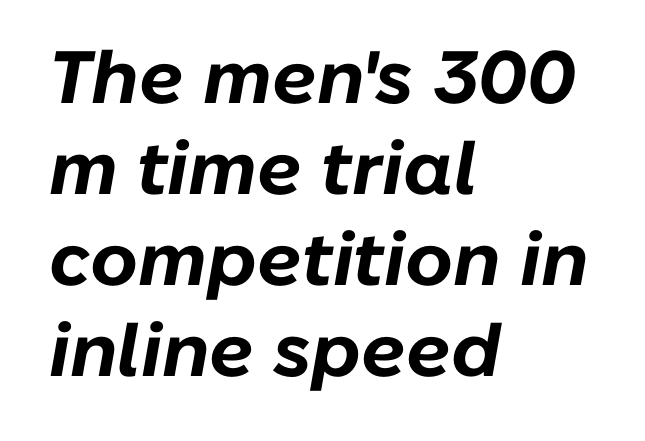
{"italic": "yes", "lean": "right", "slant_degrees": 10, "bold": "yes", "weight": "bold", "width": "normal", "stroke_contrast": "low", "x_height": "medium", "monospaced": "no", "underline": "no", "align": "left", "line_spacing_ratio": 1.23, "letter_spacing": "normal", "letter_spacing_em": 0.0, "glyph_px": 74}
